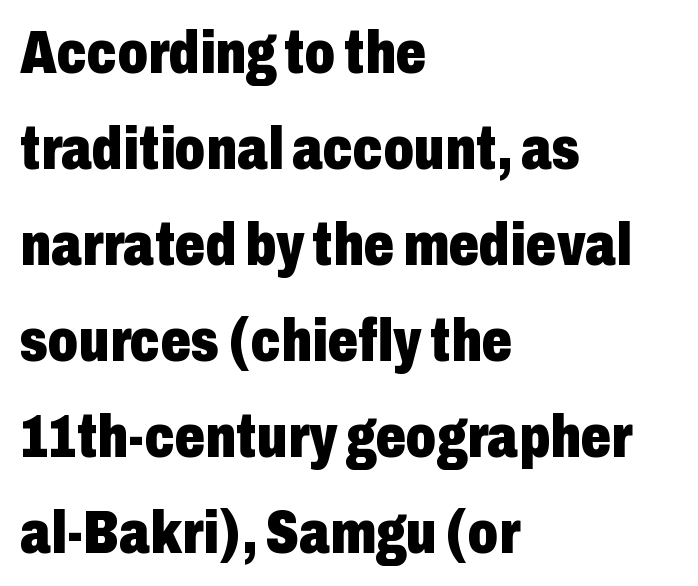
Does the lettering tilt? It doesn't — this is upright. Nope, no serifs anywhere on these letters. Each row of text sits above clean, open space. What weight is shown? A full bold with thick strokes. The rendering uses a moderate line-height, typical for paragraphs.
